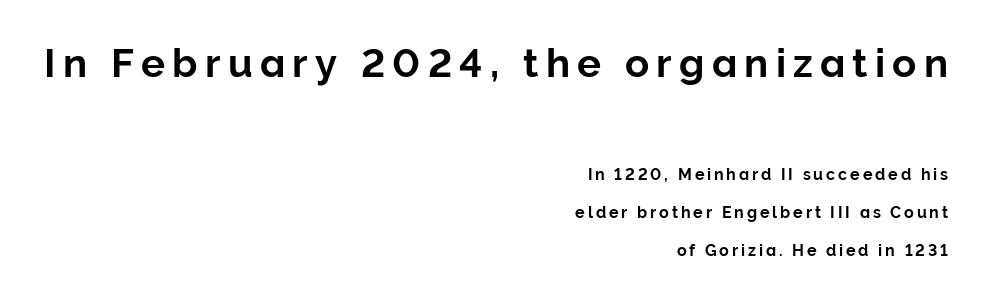
The image shows 40 px sans-serif type, upright; set right-aligned, loose line spacing (2.36x), not underlined; the first (top) block is 2.5x larger; low stroke contrast and a medium x-height.
